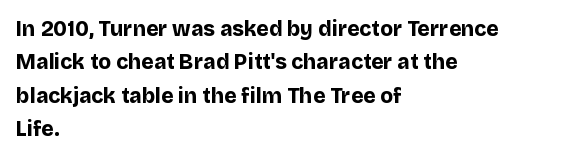
The lines sit at an ordinary, default distance from one another. Bare-footed words on every line. The rendering uses a bold face; every stroke is thick and dark. Posture: upright roman.
